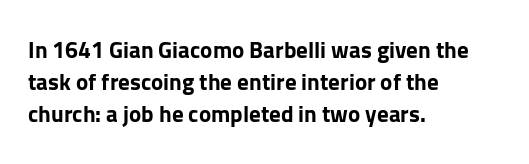
Q: Is the text bold? A: Yes.
Q: Is the text italic (slanted)? A: No, it is upright.
Q: Is the text underlined? A: No.
Q: How is the paragraph aligned? A: Left-aligned.
Q: Is the spacing between letters normal or unusually wide? A: Normal.
Q: Is the spacing between lines tight, normal or loose? A: Normal.
